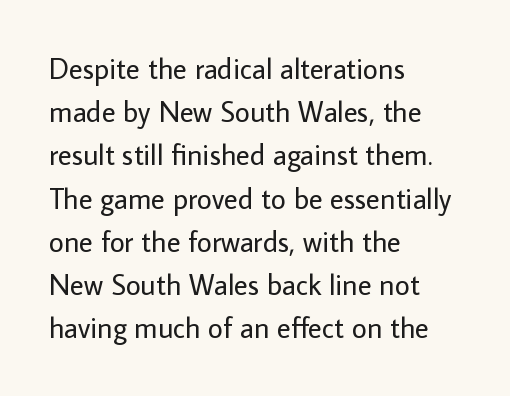
Observe the absence of serifs on each vertical stroke in this sample. Short and long lines alike share a common starting point at left. Think standard paragraph weight, or any step lighter than that. The rendering uses natural spacing where letterforms have individual widths. Glyph-to-glyph distance matches everyday printed text. The lettering stays uniformly vertical, giving the passage a roman look.
